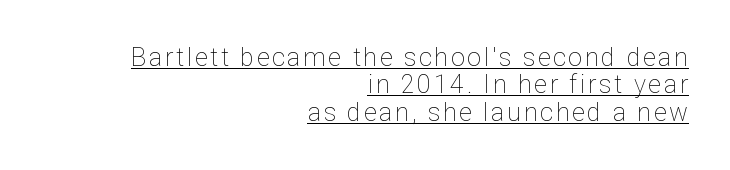
The image shows 25 px text type, upright; set right-aligned, tight line spacing (1.1x), underlined.
